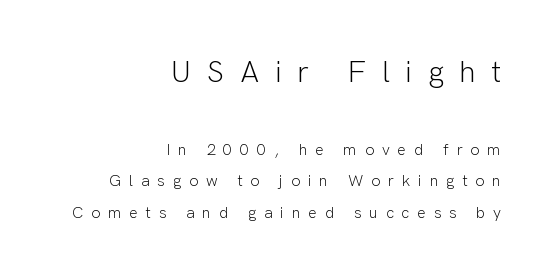
{"serif": "no", "italic": "no", "bold": "no", "weight": "light", "width": "normal", "stroke_contrast": "low", "x_height": "medium", "monospaced": "no", "underline": "no", "align": "right", "line_spacing": "loose", "line_spacing_ratio": 1.97, "letter_spacing": "wide", "letter_spacing_em": 0.49, "larger_block": "first", "size_ratio": 1.94, "glyph_px": 31}
